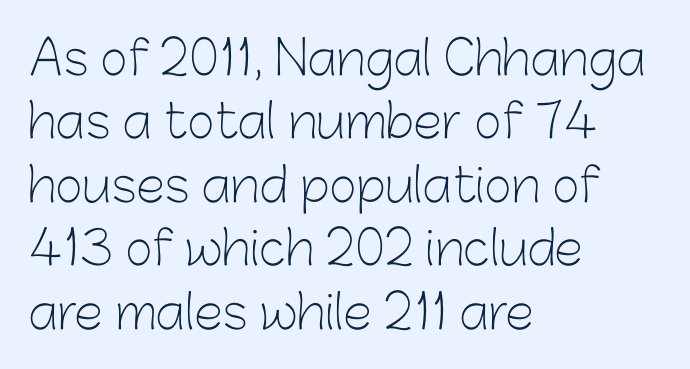
Is there much room between lines? A standard amount, neither cramped nor airy. Do the letters lean? They stand straight. This rendering leaves character spacing at its baseline value. Descenders hang freely into open space. The characters display no serif detailing; their extremities are plain.
